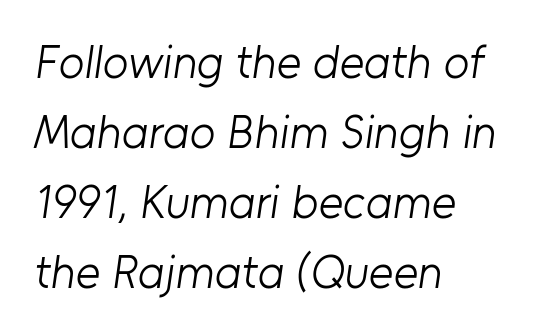
Baseline-to-baseline distance is the conventional proportion of letter height. Does the type have serifs? No, each stem ends abruptly. The face used here is rendered with its standard letterfit. Line beginnings align vertically; line endings do not.
